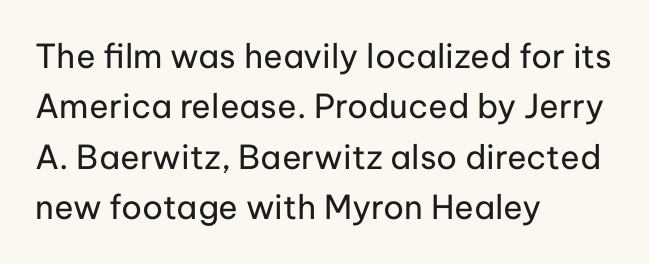
Each line starts at the same left margin while the right side varies. The type sits square on the baseline with zero lean. The face used here is rendered with its standard letterfit. The cut favours lightness, reaching ordinary text weight at its darkest. The specimen omits any rule beneath the text block's lines.
